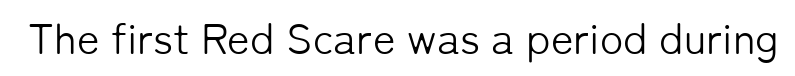
The image shows 43 px light sans-serif type, upright; set normal letter spacing, not underlined; low stroke contrast and a medium x-height.
